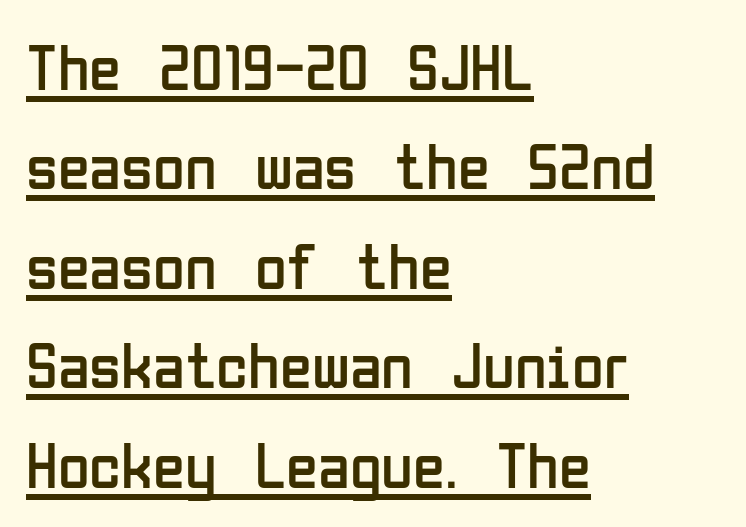
Letter spacing: default. The ragged edge is on the right, which tells us the setting is flush left. Here the designer chose a conventional face with non-uniform glyph widths. Honestly, the underline is the first thing you notice here. Counters stay open thanks to moderate or lighter strokes. The leading is moderate, giving the passage an even texture.
